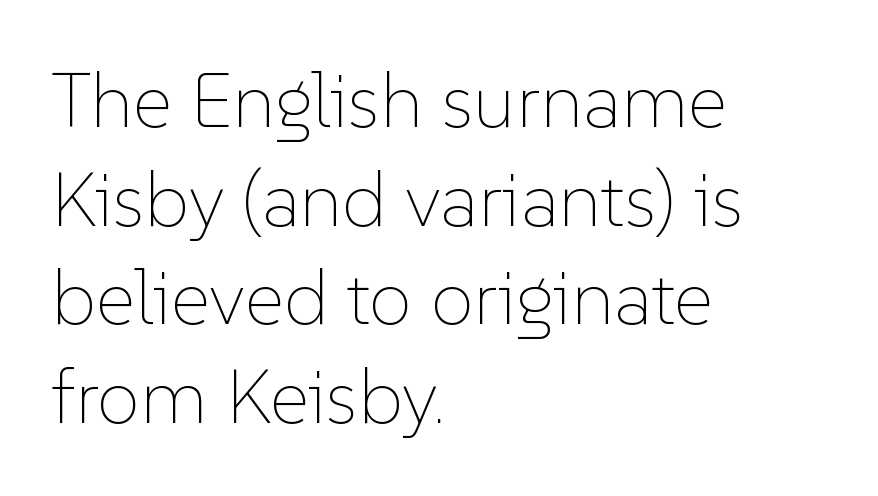
Q: Is the text bold? A: No.
Q: Is the text italic (slanted)? A: No, it is upright.
Q: Is the text underlined? A: No.
Q: How is the paragraph aligned? A: Left-aligned.
Q: Is the spacing between letters normal or unusually wide? A: Normal.
Q: Is the spacing between lines tight, normal or loose? A: Normal.
Q: Width (condensed, normal, or wide)? A: Normal.
Q: Stroke contrast? A: Low.
Q: x-height? A: Medium.
Q: Monospaced? A: No.
